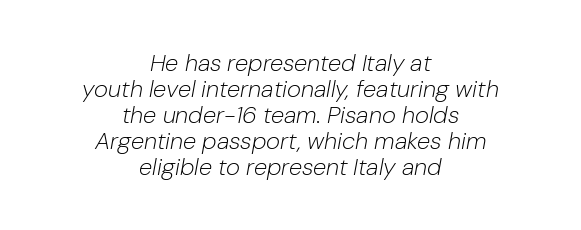
This block would grow much taller if given ordinary leading; it's compressed now. Vertical stems look standard width or narrower in stroke. Posture: slanted. Alignment: centered.
